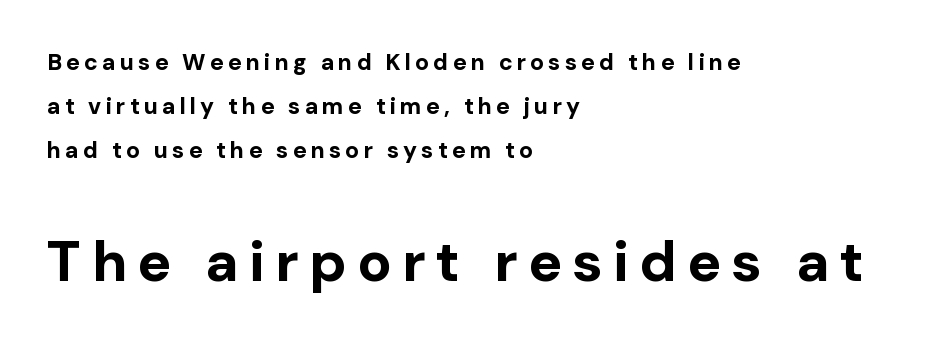
{"serif": "no", "italic": "no", "bold": "yes", "weight": "bold", "width": "normal", "stroke_contrast": "low", "x_height": "medium", "monospaced": "no", "underline": "no", "align": "left", "line_spacing": "loose", "line_spacing_ratio": 1.91, "larger_block": "second", "size_ratio": 2.48, "glyph_px": 57}
